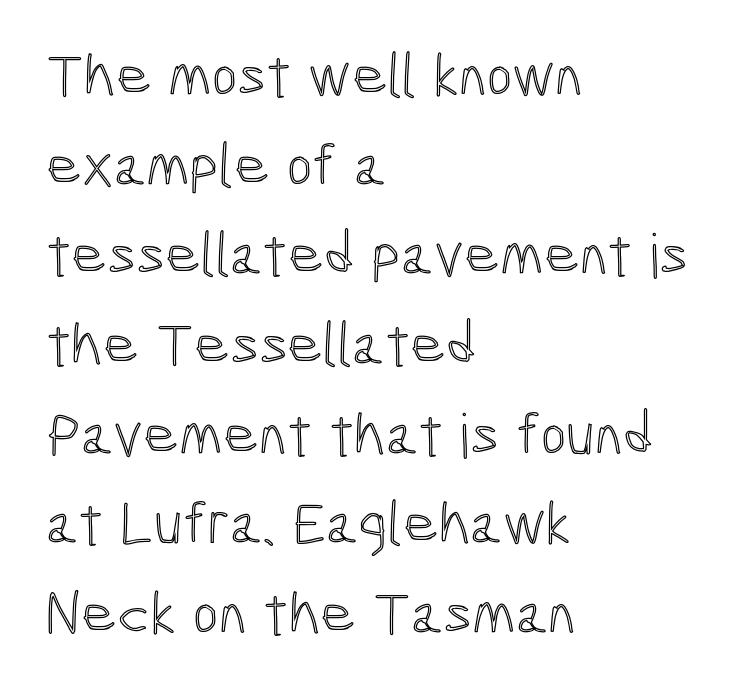
Q: Is the text italic (slanted)? A: No, it is upright.
Q: Is the text underlined? A: No.
Q: How is the paragraph aligned? A: Left-aligned.
Q: Is the spacing between letters normal or unusually wide? A: Normal.
Q: Is the spacing between lines tight, normal or loose? A: Normal.
Q: Width (condensed, normal, or wide)? A: Condensed.
Q: x-height? A: Medium.
Q: Monospaced? A: No.
